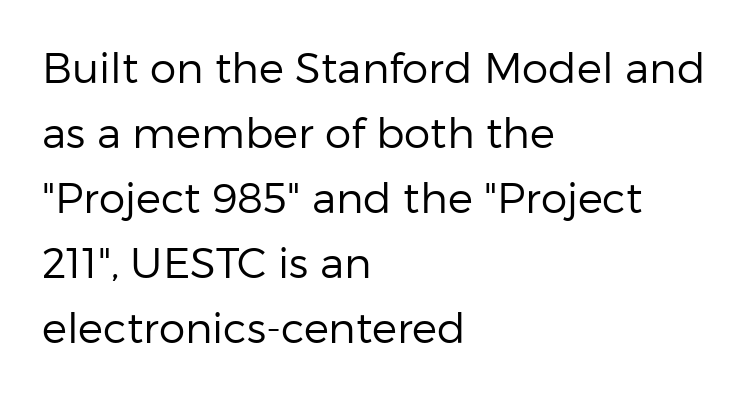
The image shows 42 px regular-weight sans-serif type, upright; set left-aligned, normal line spacing (1.55x), normal letter spacing, not underlined; low stroke contrast and a medium x-height.
